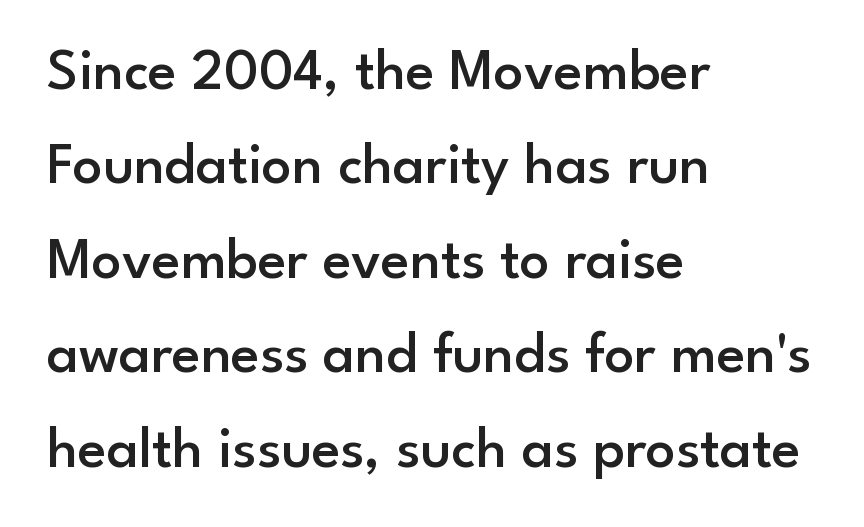
If you drew a ruler down the left edge, every line would touch it. You could call the tracking neutral — neither tight nor loose. In terms of weight, the rendering is demibold, just under bold. Interline gaps are of average width in this sample. Posture: vertical.
